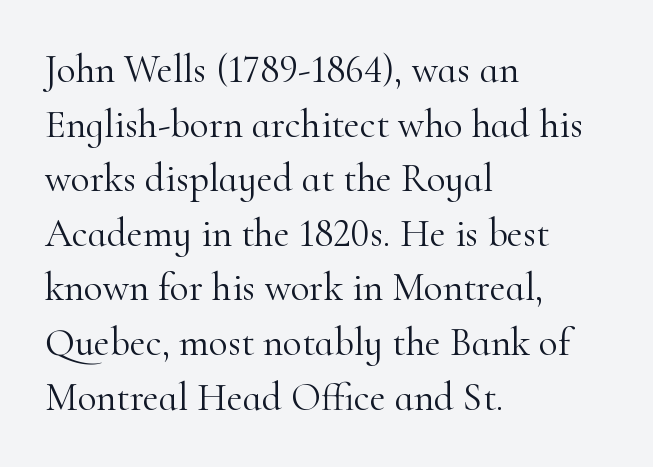
The face used here is proportionally spaced, like ordinary book or web type. Plain, unruled lines of type. These lines are composed in type with serifs. The lines in this sample share a left origin and differ only in where they stop. The letters look calm and open, with moderate or lighter stems. No extra tracking has been applied to these lines.
